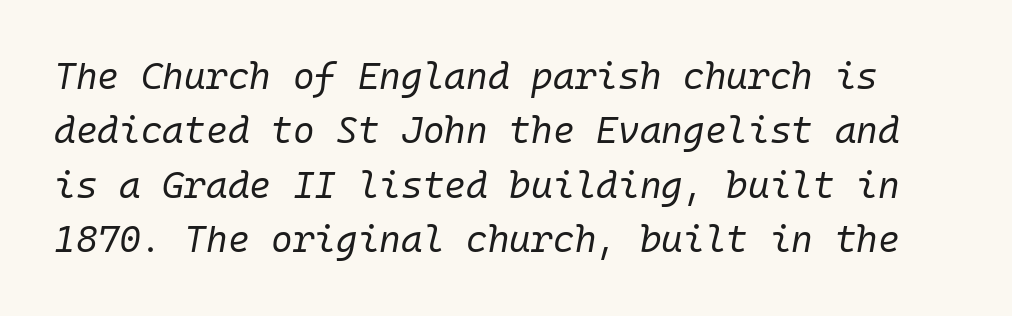
{"italic": "yes", "lean": "right", "slant_degrees": 10, "bold": "no", "weight": "regular", "width": "normal", "stroke_contrast": "low", "x_height": "medium", "monospaced": "yes", "underline": "no", "line_spacing": "normal", "line_spacing_ratio": 1.47, "letter_spacing": "normal", "letter_spacing_em": 0.0, "glyph_px": 37}
